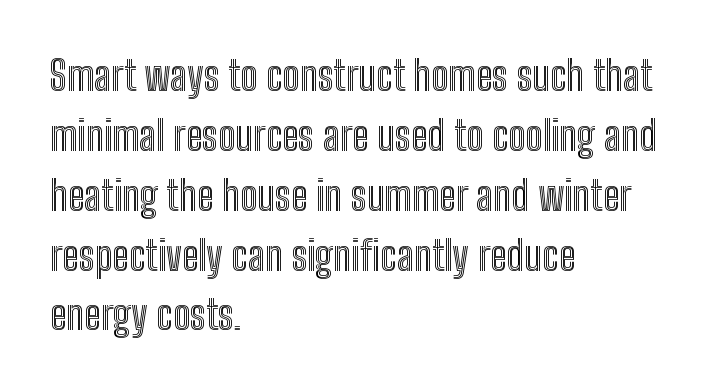
The image shows 41 px condensed type, upright; set left-aligned, normal line spacing (1.46x), normal letter spacing, not underlined; a medium x-height.
